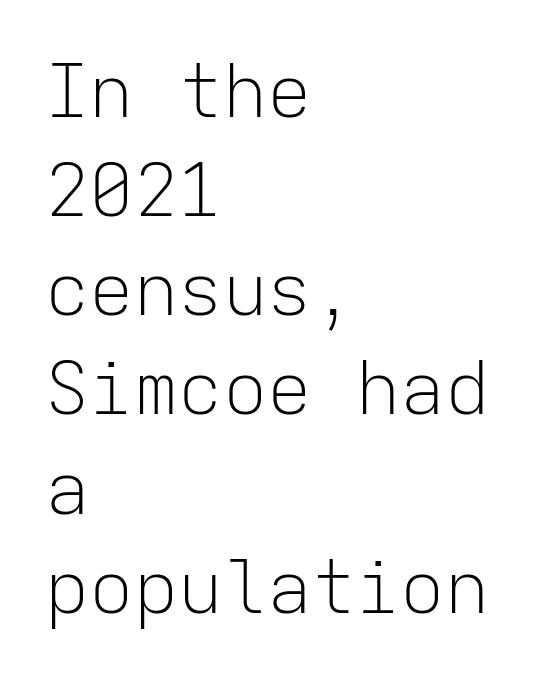
{"serif": "no", "italic": "no", "bold": "no", "weight": "light", "width": "normal", "stroke_contrast": "low", "x_height": "medium", "monospaced": "yes", "underline": "no", "align": "left", "line_spacing": "normal", "line_spacing_ratio": 1.34, "letter_spacing": "normal", "letter_spacing_em": 0.0, "glyph_px": 74}
